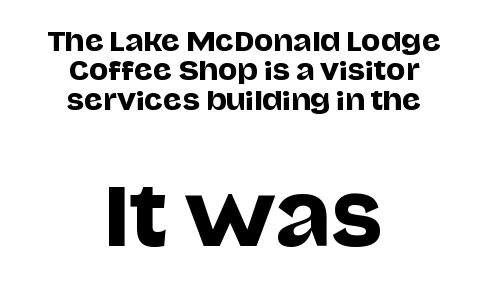
{"serif": "no", "italic": "no", "width": "normal", "stroke_contrast": "low", "x_height": "large", "monospaced": "no", "underline": "no", "align": "center", "line_spacing": "tight", "line_spacing_ratio": 1.13, "letter_spacing": "normal", "letter_spacing_em": 0.0, "larger_block": "second", "size_ratio": 3.0, "glyph_px": 78}
